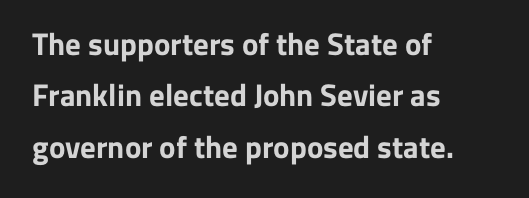
One-word summary of the alignment: left. The zone under the glyphs is completely vacant. Every stem runs plumb, perpendicular to the baseline. Inter-character spacing is left at the font's built-in metrics.
